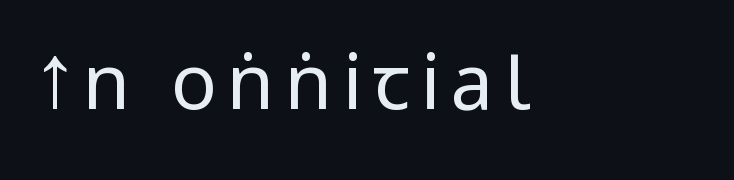
{"serif": "no", "italic": "no", "bold": "no", "weight": "regular", "width": "condensed", "stroke_contrast": "low", "underline": "no", "align": "left", "glyph_px": 76}
